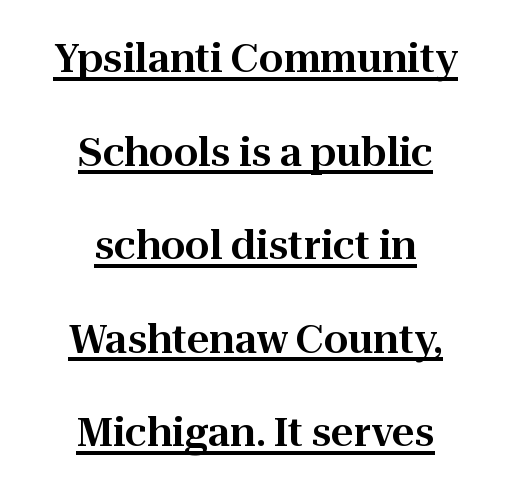
Q: Is the text italic (slanted)? A: No, it is upright.
Q: Is the typeface a serif or a sans-serif typeface? A: Serif.
Q: Is the text underlined? A: Yes.
Q: How is the paragraph aligned? A: Centered.
Q: Is the spacing between letters normal or unusually wide? A: Normal.
Q: Is the spacing between lines tight, normal or loose? A: Loose.
Q: Width (condensed, normal, or wide)? A: Normal.
Q: Stroke contrast? A: High.
Q: x-height? A: Medium.
Q: Monospaced? A: No.
